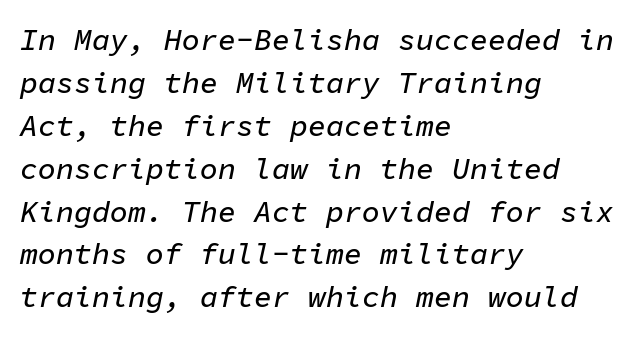
Italic? Definitely — the glyphs are oblique. Only glyphs here, with clear space below each row. The passage shown stacks its lines at a standard gap. Monospaced: the letters line up in strict vertical columns.
